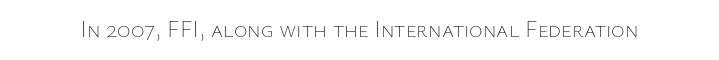
The type is set solid horizontally, with unmodified tracking. Words float on clear page, feet unadorned. A quiet, ordinary-to-light weight characterises the typeface. The type sits square on the baseline with zero lean.
